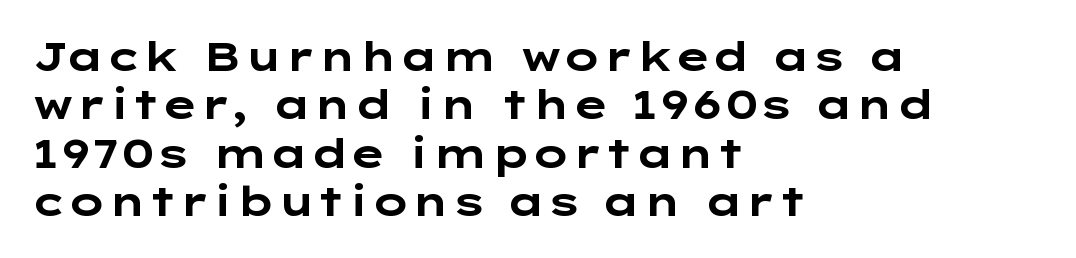
The image shows 40 px bold, wide sans-serif type, upright; set left-aligned, line spacing 1.21x, normal letter spacing, not underlined; low stroke contrast and a medium x-height.
